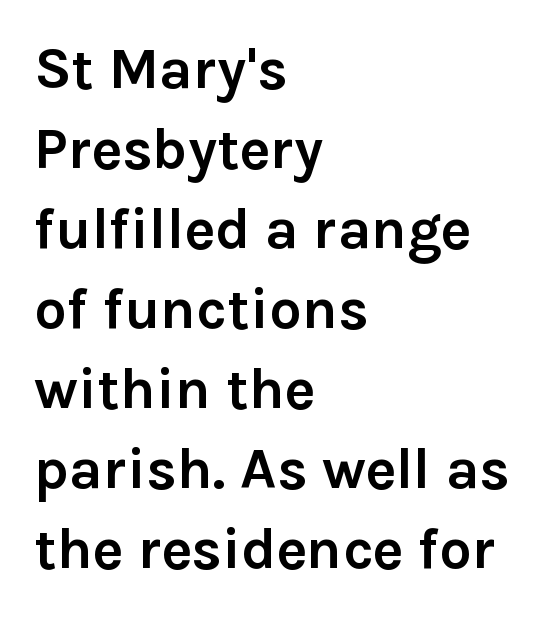
{"serif": "no", "italic": "no", "bold": "yes", "weight": "semibold", "width": "normal", "x_height": "medium", "monospaced": "no", "underline": "no", "align": "left", "line_spacing": "normal", "line_spacing_ratio": 1.38, "letter_spacing": "normal", "letter_spacing_em": 0.0, "glyph_px": 58}
